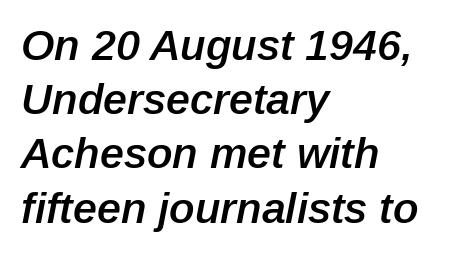
Q: Is the text bold? A: Semi-bold.
Q: Is the text italic (slanted)? A: Yes, it leans right by about 12 degrees.
Q: Is the text underlined? A: No.
Q: How is the paragraph aligned? A: Left-aligned.
Q: Is the spacing between letters normal or unusually wide? A: Normal.
Q: Is the spacing between lines tight, normal or loose? A: Normal.
Q: Width (condensed, normal, or wide)? A: Normal.
Q: Stroke contrast? A: Low.
Q: x-height? A: Medium.
Q: Monospaced? A: No.
